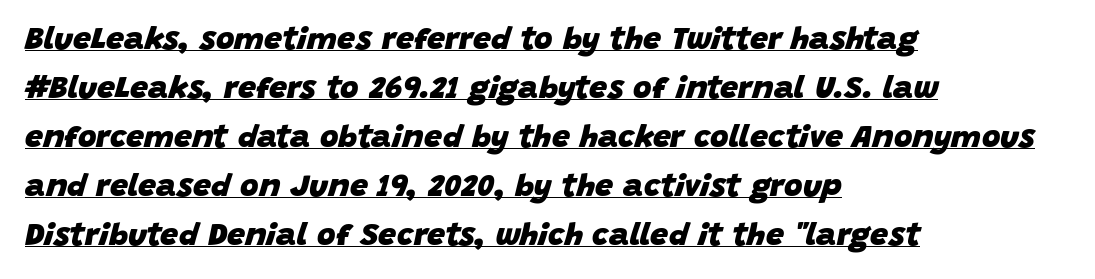
Q: Is the text bold? A: Yes.
Q: Is the text italic (slanted)? A: Yes, it leans right by about 15 degrees.
Q: Is the text underlined? A: Yes.
Q: How is the paragraph aligned? A: Left-aligned.
Q: Is the spacing between letters normal or unusually wide? A: Normal.
Q: Is the spacing between lines tight, normal or loose? A: Normal.
Q: Width (condensed, normal, or wide)? A: Normal.
Q: Stroke contrast? A: Low.
Q: x-height? A: Large.
Q: Monospaced? A: No.
